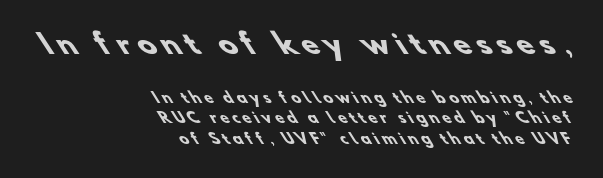
Clear beneath every line of the passage. How would I describe the line gaps? Plain and ordinary. What weight is shown? A full bold with thick strokes. Bigger letters appear in the top chunk; the bottom chunk is reduced. You could only call the tracking loose — the letters float apart.
